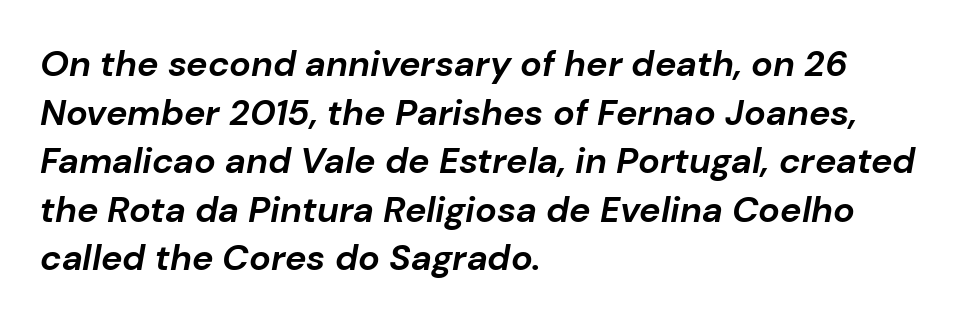
The image shows 36 px bold type, italic (leaning right); set left-aligned, normal line spacing (1.35x), normal letter spacing, not underlined; low stroke contrast and a medium x-height.
